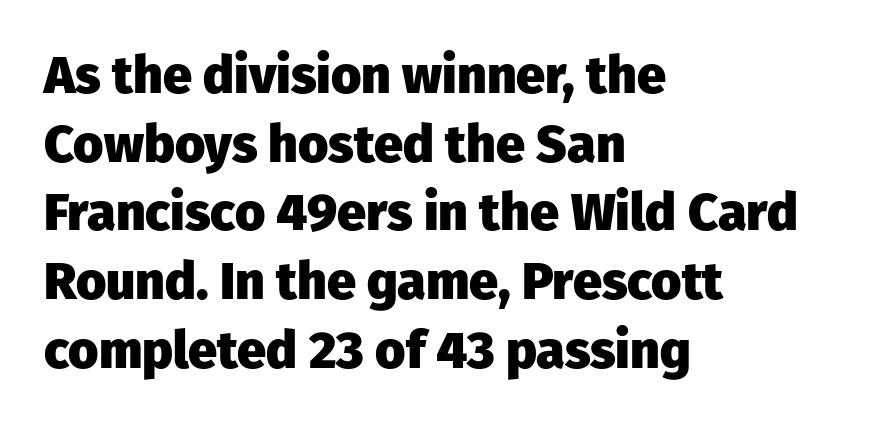
{"serif": "no", "italic": "no", "bold": "yes", "weight": "heavy", "width": "normal", "stroke_contrast": "low", "x_height": "medium", "monospaced": "no", "underline": "no", "align": "left", "line_spacing": "normal", "line_spacing_ratio": 1.32, "letter_spacing": "normal", "letter_spacing_em": 0.0, "glyph_px": 52}
